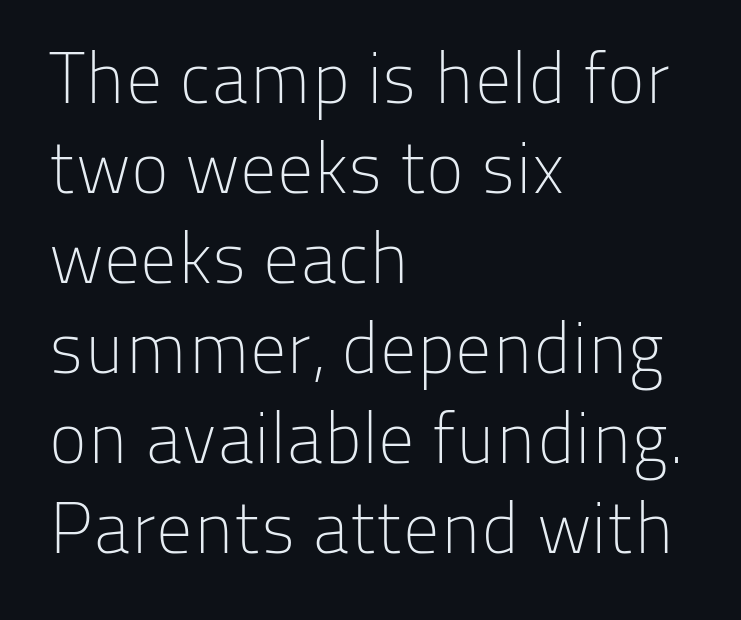
Q: Is the text bold? A: No.
Q: Is the text italic (slanted)? A: No, it is upright.
Q: Is the typeface a serif or a sans-serif typeface? A: Sans-serif.
Q: Is the text underlined? A: No.
Q: How is the paragraph aligned? A: Left-aligned.
Q: Is the spacing between letters normal or unusually wide? A: Normal.
Q: Is the spacing between lines tight, normal or loose? A: Normal.
Q: Width (condensed, normal, or wide)? A: Normal.
Q: Stroke contrast? A: Low.
Q: x-height? A: Medium.
Q: Monospaced? A: No.
